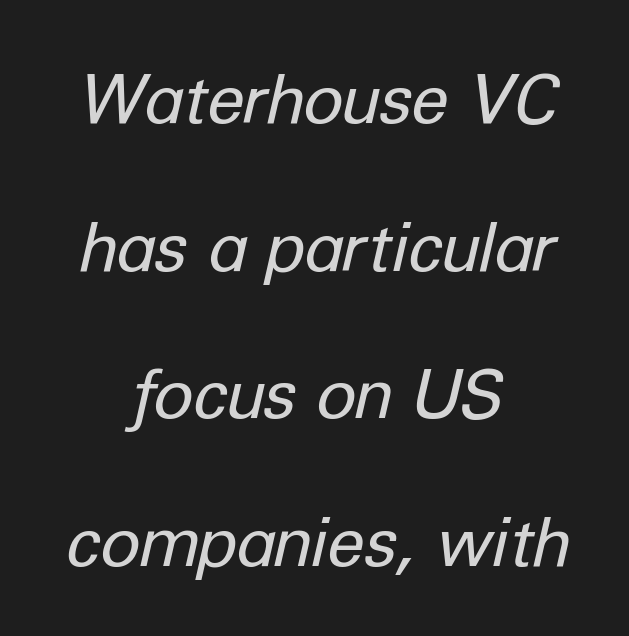
Does the leading feel generous? Absolutely, it's lavish. Character widths vary here, with narrow letters taking less room than wide ones. Short note: letters normally spaced. Posture: slanted.
